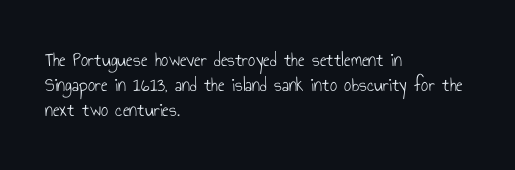
The image shows 20 px text type, upright; set left-aligned, normal line spacing (1.25x), normal letter spacing, not underlined.
